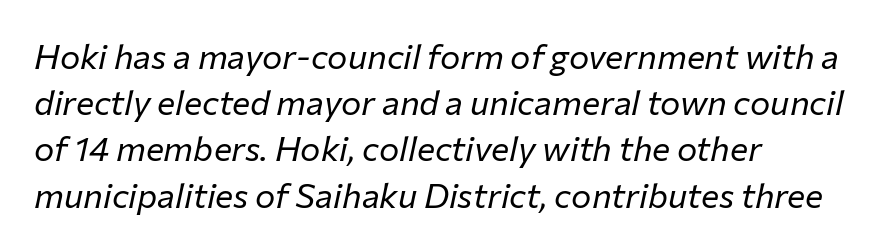
Q: Is the text bold? A: No.
Q: Is the text italic (slanted)? A: Yes, it leans right by about 12 degrees.
Q: Is the text underlined? A: No.
Q: How is the paragraph aligned? A: Left-aligned.
Q: Is the spacing between letters normal or unusually wide? A: Normal.
Q: Is the spacing between lines tight, normal or loose? A: Normal.
Q: Width (condensed, normal, or wide)? A: Normal.
Q: Stroke contrast? A: Low.
Q: x-height? A: Medium.
Q: Monospaced? A: No.
